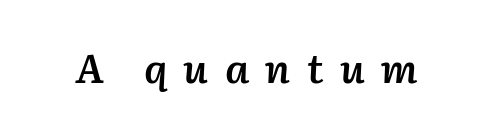
{"italic": "yes", "lean": "right", "slant_degrees": 2, "bold": "semi", "weight": "semibold", "width": "normal", "stroke_contrast": "low", "x_height": "medium", "monospaced": "no", "underline": "no", "letter_spacing": "wide", "letter_spacing_em": 0.41, "glyph_px": 40}
